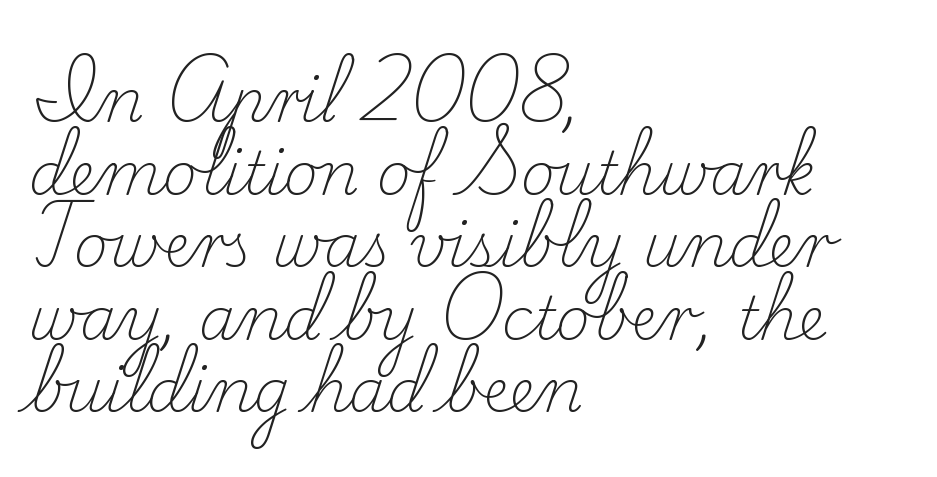
Caption: face not bold, strokes unweighted. You could call the tracking neutral — neither tight nor loose. Note the varied advance widths — an 'i' is clearly narrower than an 'm'.
